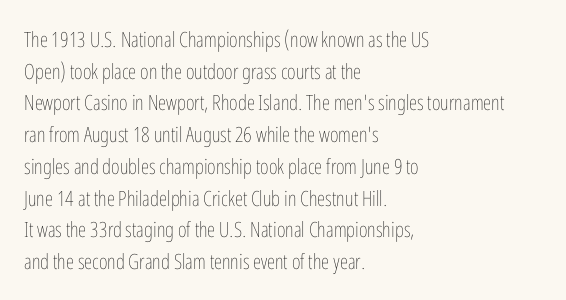
Q: Is the text bold? A: No.
Q: Is the text italic (slanted)? A: No, it is upright.
Q: Is the text underlined? A: No.
Q: How is the paragraph aligned? A: Left-aligned.
Q: Is the spacing between letters normal or unusually wide? A: Normal.
Q: Is the spacing between lines tight, normal or loose? A: Normal.
